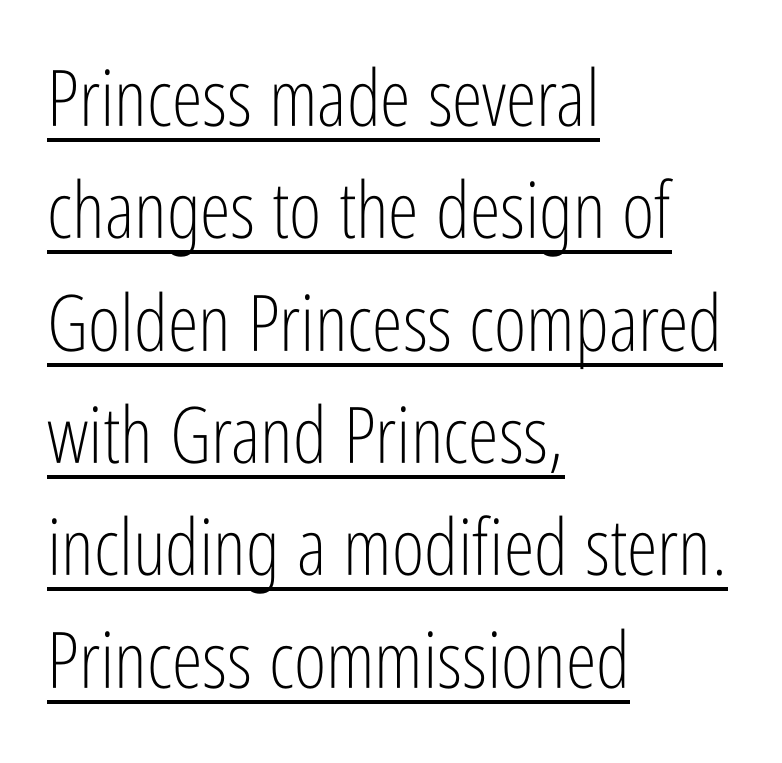
A baseline rule has been typeset under these characters. Note the varied advance widths — an 'i' is clearly narrower than an 'm'. Is this a sans? Yes — the strokes have no serifs. The lines in this sample share a left origin and differ only in where they stop. A quiet, ordinary-to-light weight characterises the typeface. Summary of vertical rhythm: regular, with standard interline spacing.
